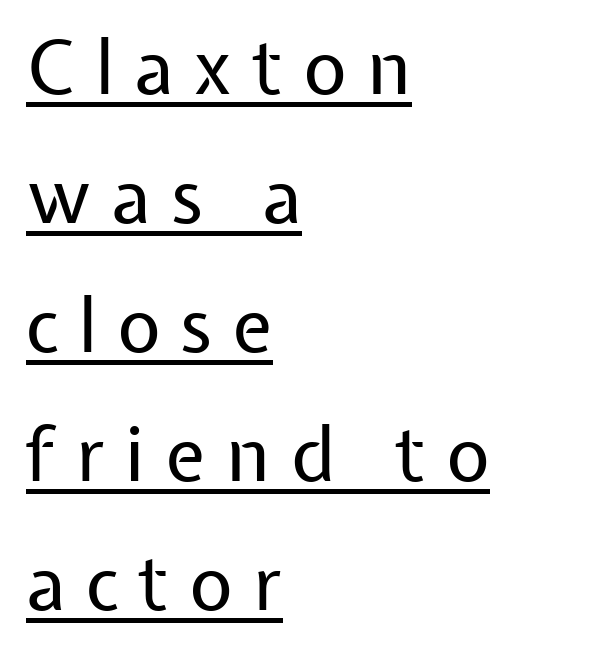
Q: Is the text bold? A: No.
Q: Is the text italic (slanted)? A: No, it is upright.
Q: Is the typeface a serif or a sans-serif typeface? A: Sans-serif.
Q: Is the text underlined? A: Yes.
Q: How is the paragraph aligned? A: Left-aligned.
Q: Is the spacing between letters normal or unusually wide? A: Unusually wide.
Q: Width (condensed, normal, or wide)? A: Normal.
Q: Stroke contrast? A: Low.
Q: x-height? A: Medium.
Q: Monospaced? A: No.
